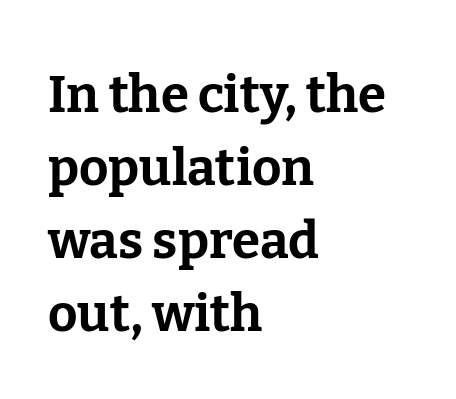
The passage shown stacks its lines at a standard gap. The passage shown is emphatically bold. The words here are not underlined. Between one letter and the next there's only the usual sliver of space. The type family on display is of the serif kind. Teacher's note: observe the even left margin — that is flush-left alignment.
